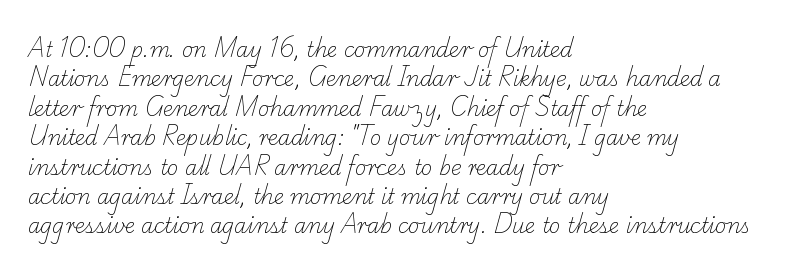
Q: Is the text bold? A: No.
Q: Is the text underlined? A: No.
Q: How is the paragraph aligned? A: Left-aligned.
Q: Is the spacing between letters normal or unusually wide? A: Normal.
Q: Is the spacing between lines tight, normal or loose? A: Normal.
